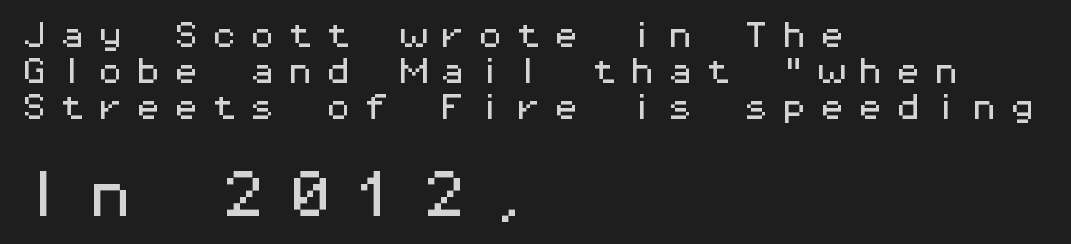
{"serif": "no", "italic": "no", "width": "wide", "stroke_contrast": "medium", "x_height": "medium", "monospaced": "yes", "underline": "no", "align": "left", "line_spacing": "normal", "line_spacing_ratio": 1.25, "letter_spacing": "wide", "letter_spacing_em": 0.31, "larger_block": "second", "size_ratio": 1.76, "glyph_px": 51}
